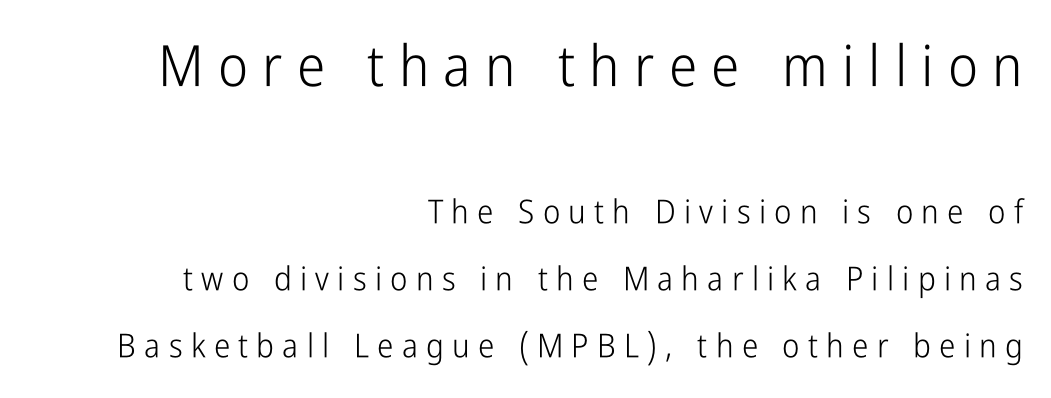
{"serif": "no", "italic": "no", "bold": "no", "weight": "light", "width": "condensed", "stroke_contrast": "low", "x_height": "medium", "monospaced": "no", "underline": "no", "align": "right", "line_spacing": "loose", "line_spacing_ratio": 2.03, "letter_spacing": "wide", "letter_spacing_em": 0.25, "larger_block": "first", "size_ratio": 1.73, "glyph_px": 57}
